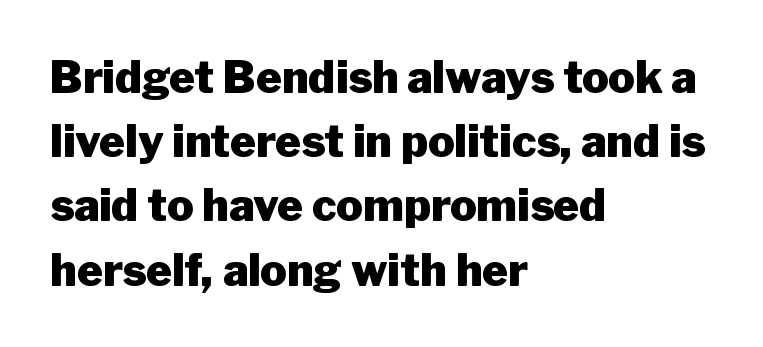
{"serif": "no", "italic": "no", "bold": "yes", "weight": "heavy", "width": "normal", "stroke_contrast": "low", "x_height": "medium", "monospaced": "no", "underline": "no", "align": "left", "line_spacing": "normal", "line_spacing_ratio": 1.46, "letter_spacing": "normal", "letter_spacing_em": 0.0, "glyph_px": 44}
